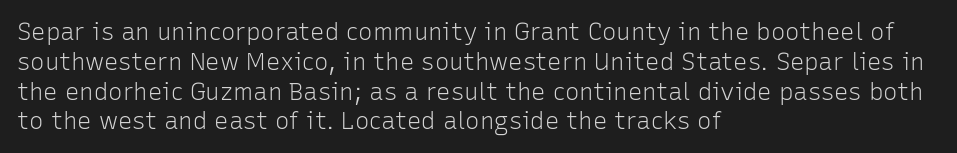
The image shows 24 px text type, upright; set left-aligned, line spacing 1.24x, normal letter spacing, not underlined.
